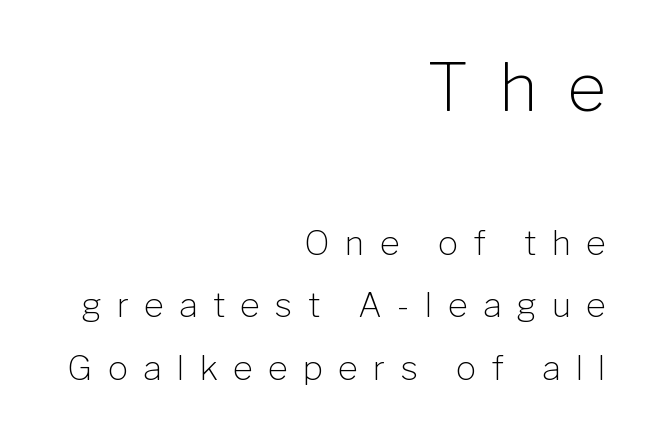
The letters advance in unequal steps, a hallmark of proportional type. Italic: no, the glyphs are upright roman. Visually, the top section dominates because its glyphs are scaled up. The rendering shows plain stroke endings on the letterforms — a sans-serif design. Tracking value appears strongly positive — letters spread wide.
